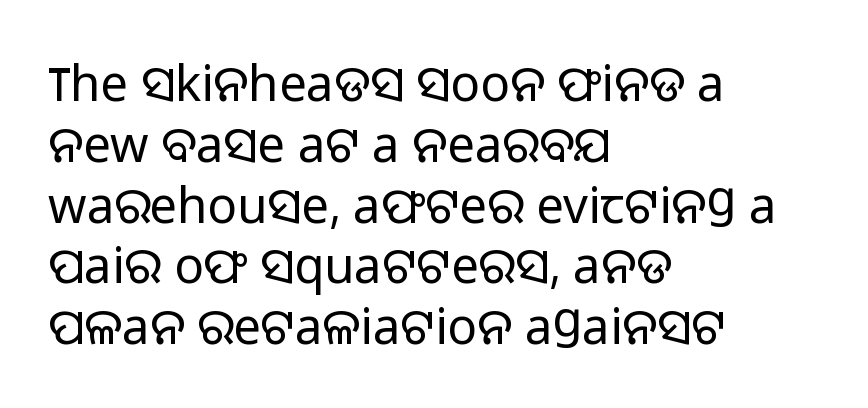
Q: Is the text bold? A: No.
Q: Is the text italic (slanted)? A: No, it is upright.
Q: Is the typeface a serif or a sans-serif typeface? A: Sans-serif.
Q: Is the text underlined? A: No.
Q: How is the paragraph aligned? A: Left-aligned.
Q: Is the spacing between letters normal or unusually wide? A: Normal.
Q: Width (condensed, normal, or wide)? A: Normal.
Q: Stroke contrast? A: Low.
Q: x-height? A: Medium.
Q: Monospaced? A: No.
